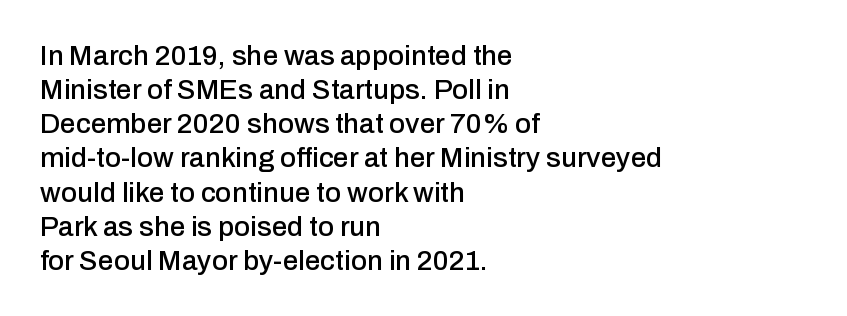
{"serif": "no", "italic": "no", "width": "normal", "stroke_contrast": "low", "x_height": "medium", "monospaced": "no", "underline": "no", "align": "left", "line_spacing_ratio": 1.22, "letter_spacing": "normal", "letter_spacing_em": 0.0, "glyph_px": 28}
